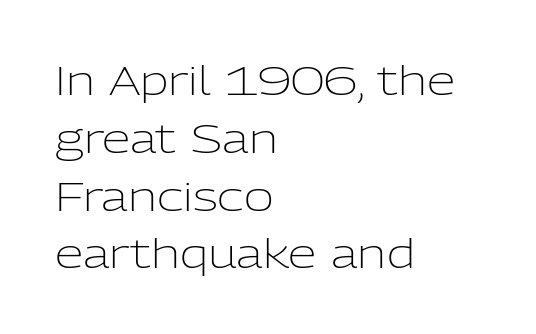
The image shows 41 px light sans-serif type, upright; set left-aligned, normal line spacing (1.41x), normal letter spacing, not underlined; low stroke contrast and a medium x-height.
